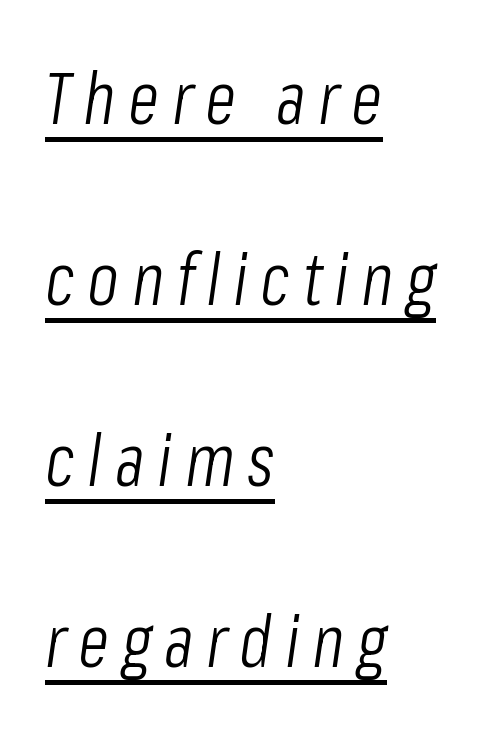
The image shows 73 px light, condensed type, italic (leaning right); set left-aligned, loose line spacing (2.48x), underlined; low stroke contrast and a medium x-height.
